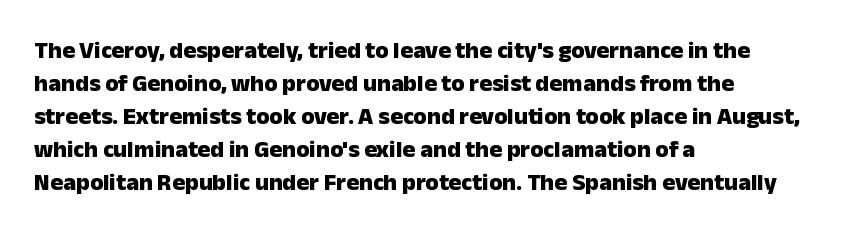
The image shows 24 px bold type, upright; set left-aligned, normal line spacing (1.37x), normal letter spacing, not underlined.
